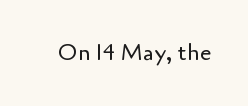
The image shows 23 px text type, upright; set normal letter spacing, not underlined.
